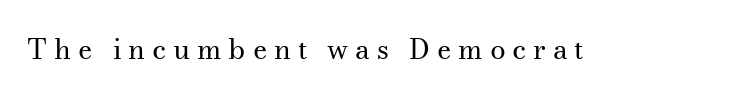
The image shows 28 px regular-weight serif type, upright; set unusually wide letter spacing (+0.24 em), not underlined; medium stroke contrast and a small x-height.
